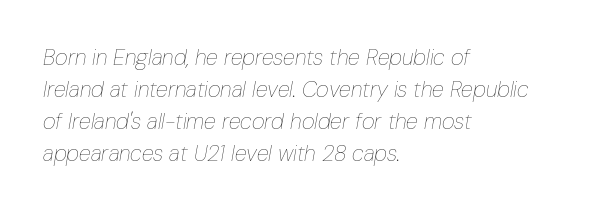
{"italic": "yes", "lean": "right", "slant_degrees": 10, "bold": "no", "underline": "no", "align": "left", "line_spacing": "normal", "line_spacing_ratio": 1.46, "letter_spacing": "normal", "letter_spacing_em": 0.0, "glyph_px": 22}
